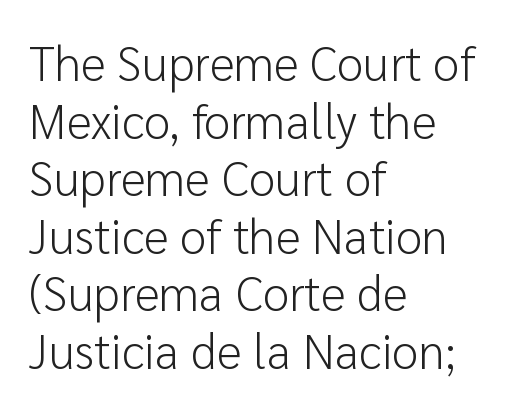
Q: Is the text bold? A: No.
Q: Is the text italic (slanted)? A: No, it is upright.
Q: Is the typeface a serif or a sans-serif typeface? A: Sans-serif.
Q: Is the text underlined? A: No.
Q: How is the paragraph aligned? A: Left-aligned.
Q: Is the spacing between letters normal or unusually wide? A: Normal.
Q: Width (condensed, normal, or wide)? A: Normal.
Q: Stroke contrast? A: Low.
Q: x-height? A: Medium.
Q: Monospaced? A: No.
